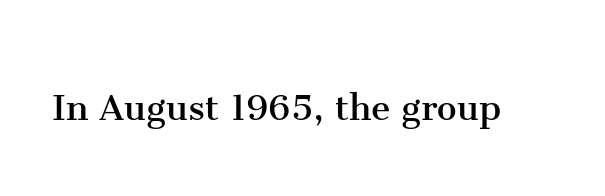
Designer's note — italics off, roman on. Is this a sans? No — the strokes have serifs. Quick note: underline off. This sample uses plain, unmodified letter spacing. Is this a fixed-width face? No — the glyphs have proportional, varying widths.
